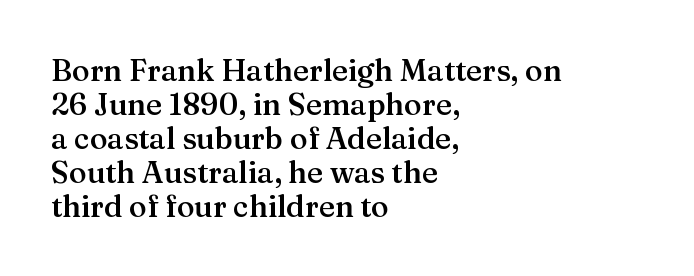
The image shows 30 px semibold serif type, upright; set left-aligned, tight line spacing (1.13x), normal letter spacing, not underlined; medium stroke contrast and a medium x-height.
